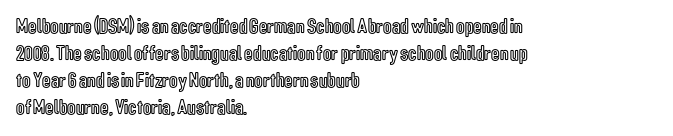
Q: Is the text italic (slanted)? A: No, it is upright.
Q: Is the text underlined? A: No.
Q: How is the paragraph aligned? A: Left-aligned.
Q: Is the spacing between letters normal or unusually wide? A: Normal.
Q: Is the spacing between lines tight, normal or loose? A: Normal.
